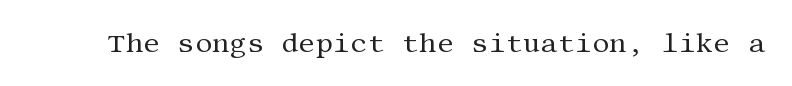
Q: Is the text bold? A: No.
Q: Is the text italic (slanted)? A: No, it is upright.
Q: Is the text underlined? A: No.
Q: Is the spacing between letters normal or unusually wide? A: Normal.
